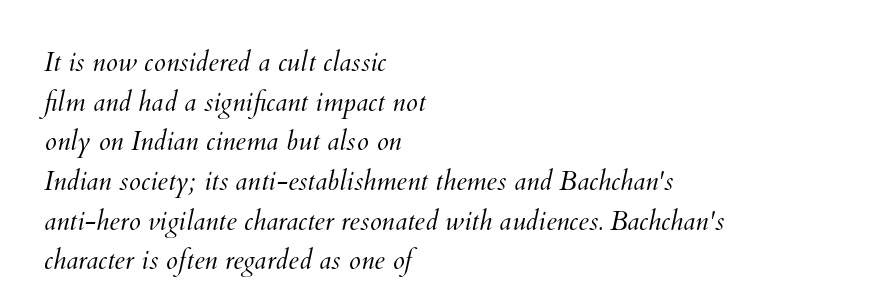
{"bold": "no", "underline": "no", "align": "left", "line_spacing": "normal", "line_spacing_ratio": 1.47, "letter_spacing": "normal", "letter_spacing_em": 0.0, "glyph_px": 27}
